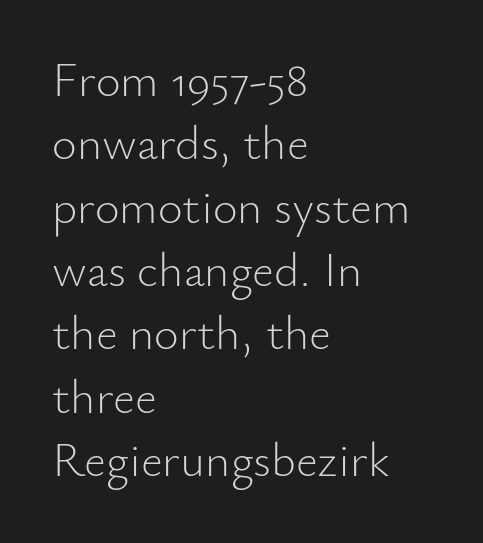
The image shows 48 px light sans-serif type, upright; set left-aligned, normal line spacing (1.32x), normal letter spacing, not underlined; low stroke contrast and a small x-height.
